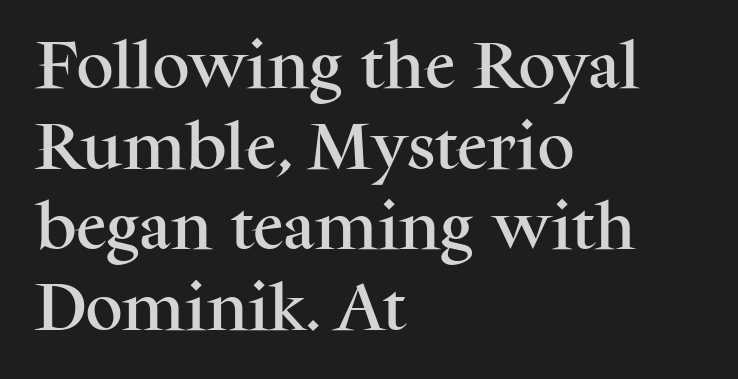
{"serif": "yes", "italic": "no", "width": "normal", "stroke_contrast": "medium", "x_height": "medium", "monospaced": "no", "underline": "no", "align": "left", "line_spacing": "normal", "line_spacing_ratio": 1.55, "letter_spacing": "normal", "letter_spacing_em": 0.0, "glyph_px": 52}
